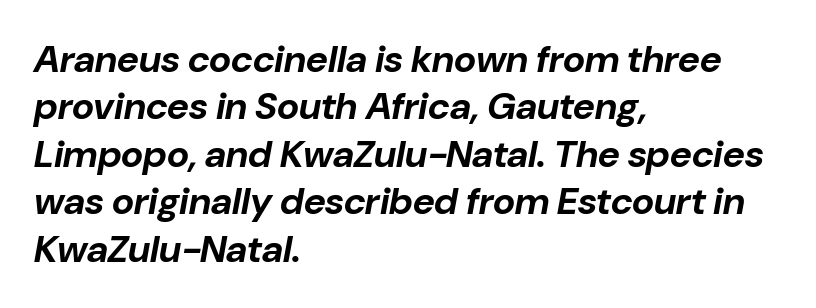
Q: Is the text bold? A: Yes.
Q: Is the text italic (slanted)? A: Yes, it leans right by about 10 degrees.
Q: Is the text underlined? A: No.
Q: How is the paragraph aligned? A: Left-aligned.
Q: Is the spacing between letters normal or unusually wide? A: Normal.
Q: Is the spacing between lines tight, normal or loose? A: Normal.
Q: Width (condensed, normal, or wide)? A: Normal.
Q: Stroke contrast? A: Low.
Q: x-height? A: Medium.
Q: Monospaced? A: No.
